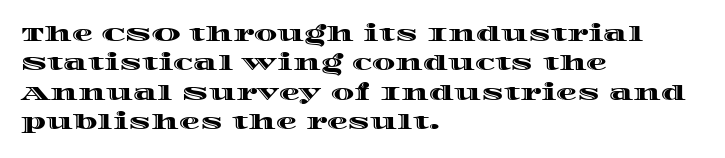
{"italic": "no", "underline": "no", "align": "left", "line_spacing": "normal", "line_spacing_ratio": 1.4, "letter_spacing": "normal", "letter_spacing_em": 0.0, "glyph_px": 21}
